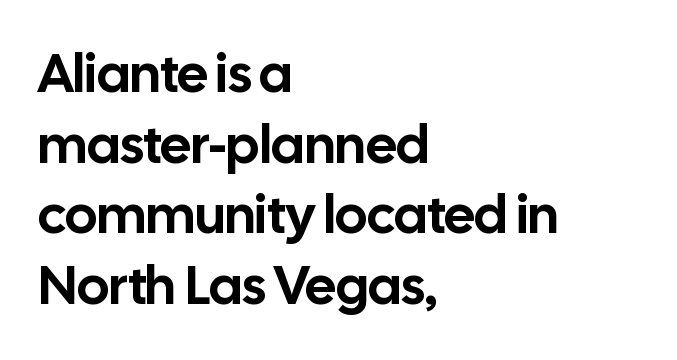
Q: Is the text italic (slanted)? A: No, it is upright.
Q: Is the typeface a serif or a sans-serif typeface? A: Sans-serif.
Q: Is the text underlined? A: No.
Q: How is the paragraph aligned? A: Left-aligned.
Q: Is the spacing between letters normal or unusually wide? A: Normal.
Q: Is the spacing between lines tight, normal or loose? A: Normal.
Q: Width (condensed, normal, or wide)? A: Normal.
Q: Stroke contrast? A: Low.
Q: x-height? A: Medium.
Q: Monospaced? A: No.
